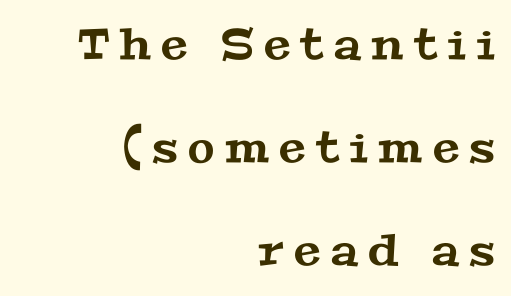
{"serif": "yes", "width": "wide", "stroke_contrast": "medium", "x_height": "medium", "monospaced": "no", "underline": "no", "align": "right", "line_spacing": "loose", "line_spacing_ratio": 2.4, "letter_spacing": "wide", "letter_spacing_em": 0.24, "glyph_px": 43}
